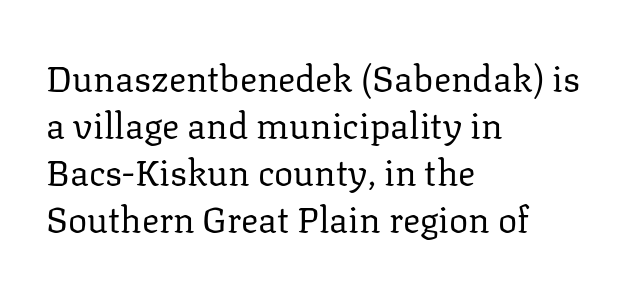
The image shows 36 px regular-weight serif type, upright; set left-aligned, normal line spacing (1.31x), normal letter spacing, not underlined; low stroke contrast and a medium x-height.
